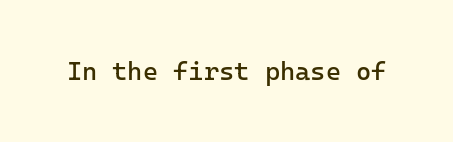
Q: Is the text bold? A: No.
Q: Is the text italic (slanted)? A: No, it is upright.
Q: Is the text underlined? A: No.
Q: Is the spacing between letters normal or unusually wide? A: Normal.
